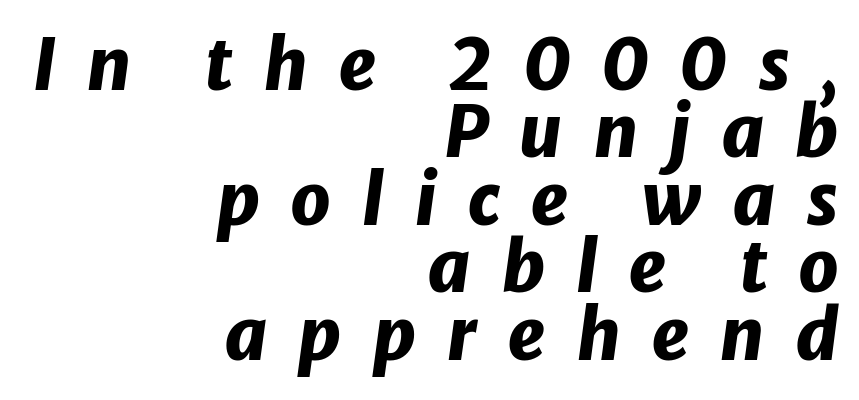
The image shows 71 px heavy type, italic (leaning right); set right-aligned, tight line spacing (0.95x), unusually wide letter spacing (+0.42 em), not underlined; low stroke contrast and a medium x-height.
